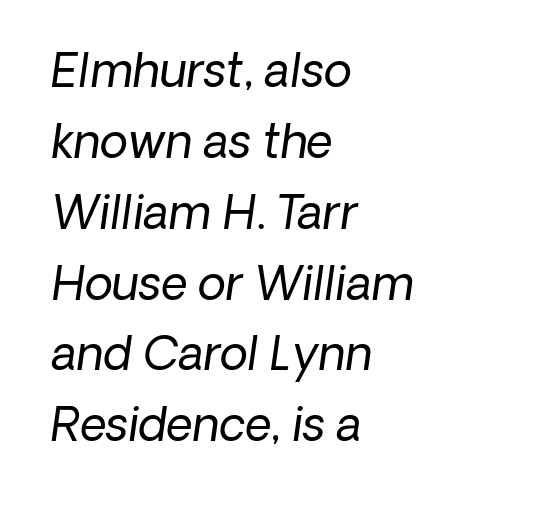
The image shows 46 px regular-weight sans-serif type; set left-aligned, normal line spacing (1.54x), normal letter spacing, not underlined; low stroke contrast and a medium x-height.
